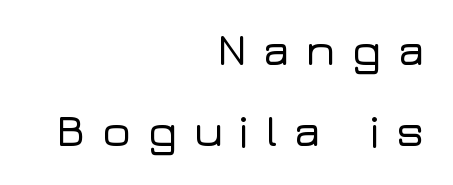
The image shows 45 px wide sans-serif type, upright; set right-aligned, line spacing 1.81x, unusually wide letter spacing (+0.34 em), not underlined; low stroke contrast and a medium x-height.
